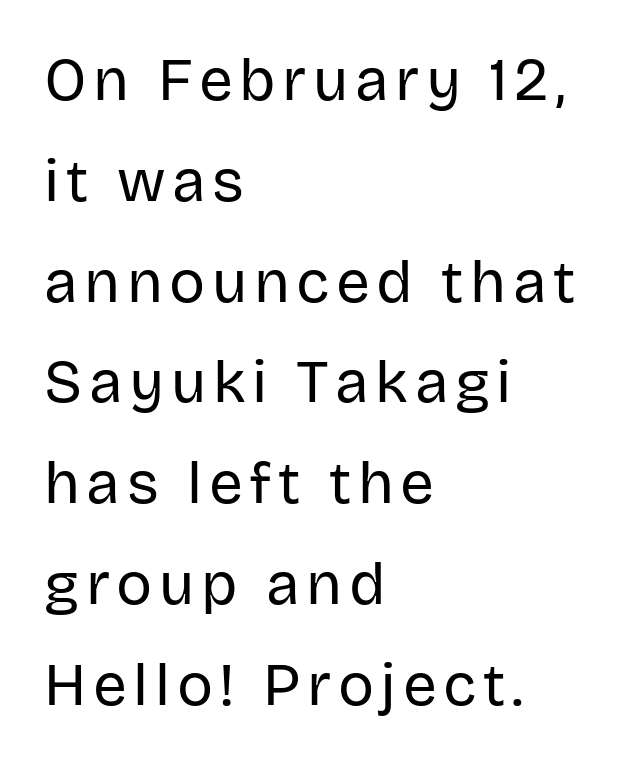
The image shows 60 px regular-weight sans-serif type, upright; set left-aligned, normal line spacing (1.68x), not underlined; low stroke contrast and a large x-height.
